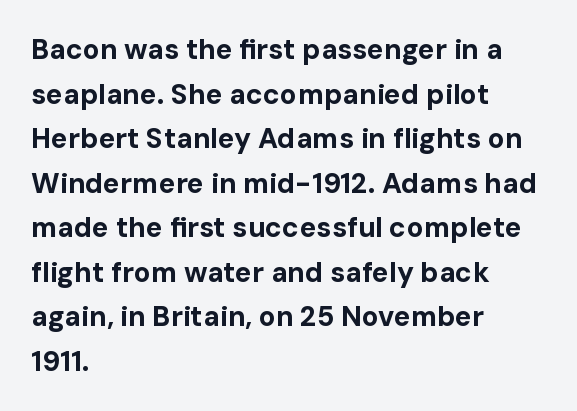
Q: Is the text bold? A: Yes.
Q: Is the text italic (slanted)? A: No, it is upright.
Q: Is the typeface a serif or a sans-serif typeface? A: Sans-serif.
Q: Is the text underlined? A: No.
Q: How is the paragraph aligned? A: Left-aligned.
Q: Is the spacing between letters normal or unusually wide? A: Normal.
Q: Is the spacing between lines tight, normal or loose? A: Normal.
Q: Width (condensed, normal, or wide)? A: Normal.
Q: Stroke contrast? A: Low.
Q: x-height? A: Medium.
Q: Monospaced? A: No.
